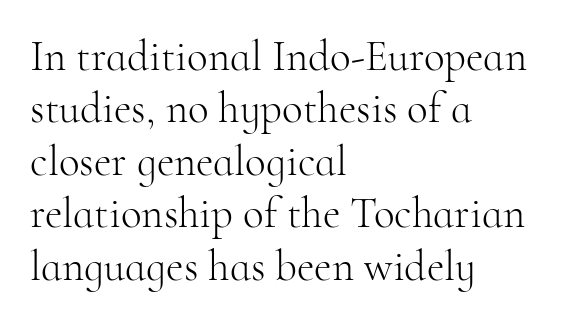
The image shows 43 px light serif type, upright; set left-aligned, line spacing 1.22x, normal letter spacing, not underlined; high stroke contrast and a small x-height.
